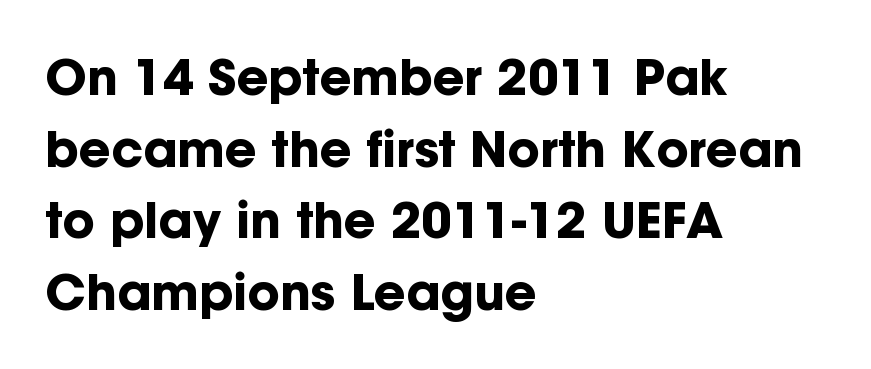
Q: Is the text bold? A: Yes.
Q: Is the text italic (slanted)? A: No, it is upright.
Q: Is the typeface a serif or a sans-serif typeface? A: Sans-serif.
Q: Is the text underlined? A: No.
Q: How is the paragraph aligned? A: Left-aligned.
Q: Is the spacing between letters normal or unusually wide? A: Normal.
Q: Is the spacing between lines tight, normal or loose? A: Normal.
Q: Width (condensed, normal, or wide)? A: Normal.
Q: Stroke contrast? A: Low.
Q: x-height? A: Medium.
Q: Monospaced? A: No.
